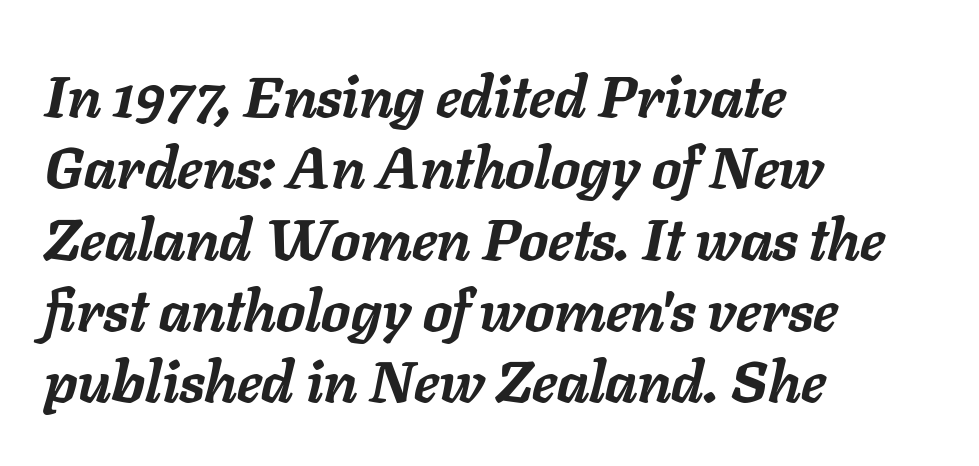
The image shows 58 px semibold type, italic (leaning right); set left-aligned, line spacing 1.23x, normal letter spacing, not underlined; low stroke contrast and a medium x-height.
